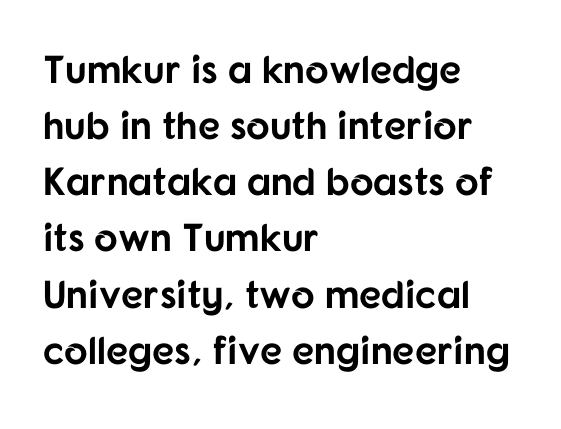
{"serif": "no", "italic": "no", "bold": "yes", "weight": "bold", "width": "normal", "stroke_contrast": "low", "x_height": "medium", "monospaced": "no", "underline": "no", "align": "left", "line_spacing": "normal", "line_spacing_ratio": 1.44, "letter_spacing": "normal", "letter_spacing_em": 0.0, "glyph_px": 39}
